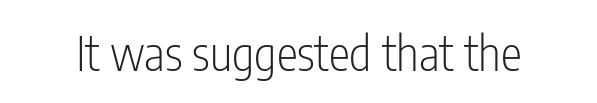
Posture: upright roman. Glance below the letters and you will spot only blank space. Counters stay open thanks to moderate or lighter strokes. Short note: letters normally spaced. The face used here is proportionally spaced, like ordinary book or web type. Does the type have serifs? No, each stem ends abruptly.
